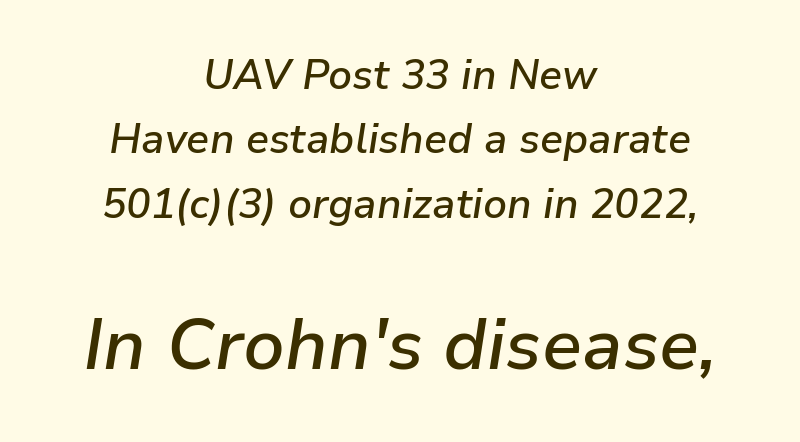
Is the block centered? Yes — each line is placed symmetrically about the middle. This is moderately heavy type, rendered in semibold. Leading matches the norm, producing a regular column. Two sizes are in play, and the larger belongs to the second block. Underlining? Definitely not there.
